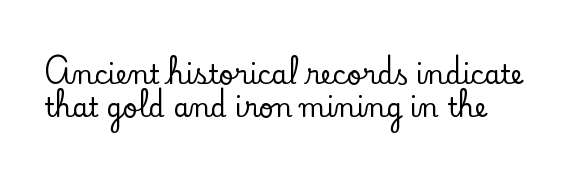
Characters follow at the spacing the type designer built in. Italic: no, the glyphs are upright roman. The baseline area is clear. Reading down the column, the eye jumps a familiar distance to each next line.
